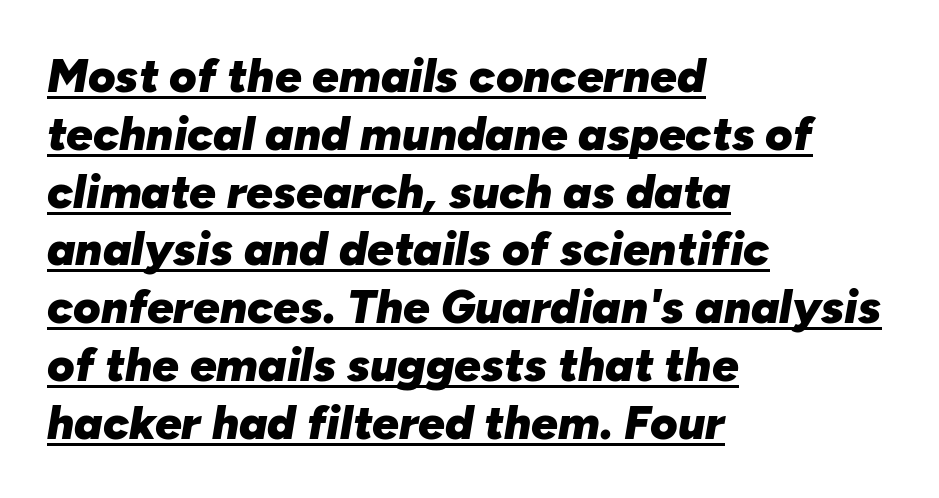
Q: Is the text bold? A: Yes.
Q: Is the text italic (slanted)? A: Yes, it leans right by about 10 degrees.
Q: Is the text underlined? A: Yes.
Q: How is the paragraph aligned? A: Left-aligned.
Q: Is the spacing between letters normal or unusually wide? A: Normal.
Q: Width (condensed, normal, or wide)? A: Normal.
Q: Stroke contrast? A: Low.
Q: x-height? A: Medium.
Q: Monospaced? A: No.
